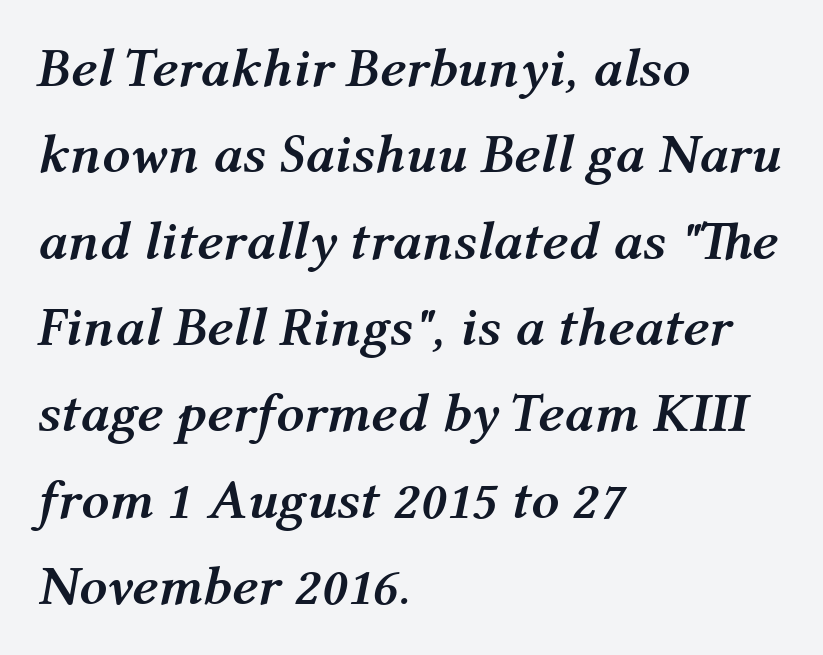
{"italic": "yes", "lean": "right", "slant_degrees": 12, "bold": "yes", "weight": "semibold", "width": "normal", "stroke_contrast": "medium", "x_height": "medium", "monospaced": "no", "underline": "no", "align": "left", "line_spacing": "normal", "line_spacing_ratio": 1.57, "letter_spacing": "normal", "letter_spacing_em": 0.0, "glyph_px": 55}
